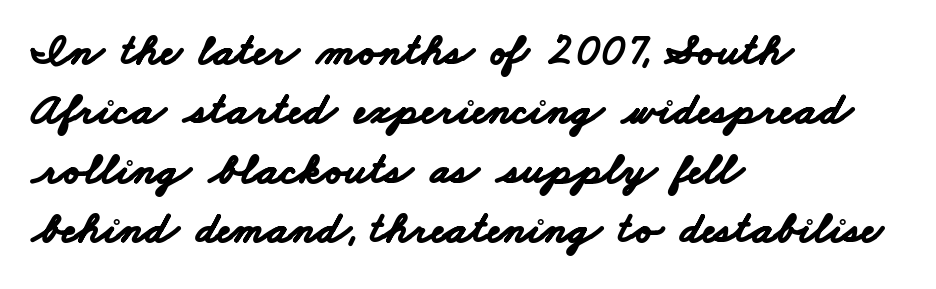
A typesetter would call this proportional, since set widths differ per character. The glyphs in this specimen are sans serif. Nobody drew a line under any word here. A typesetter would call this zero additional tracking. The vertical gap from one line to the next is medium.
